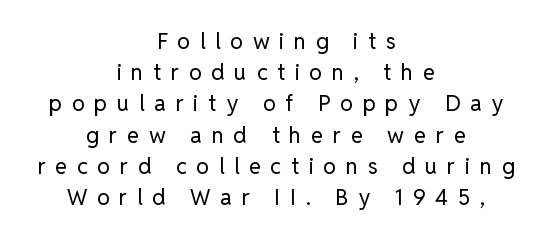
{"italic": "no", "bold": "no", "underline": "no", "align": "center", "line_spacing": "normal", "line_spacing_ratio": 1.42, "letter_spacing": "wide", "letter_spacing_em": 0.44, "glyph_px": 22}
